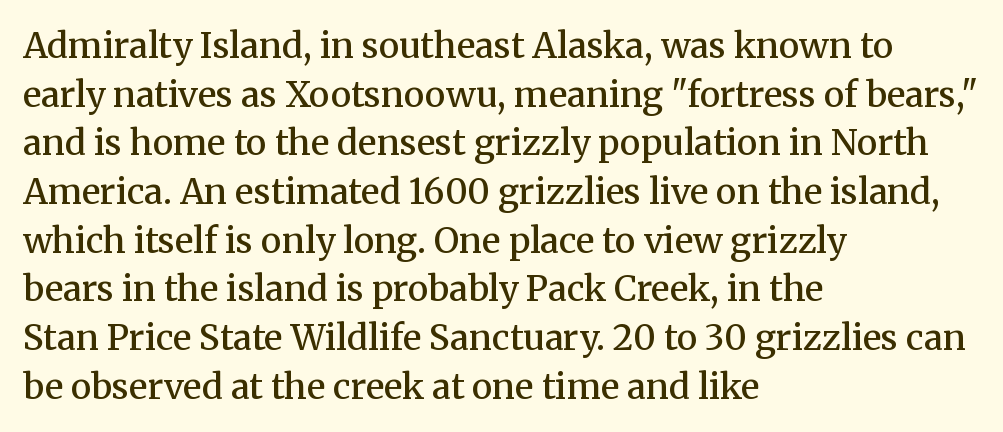
The image shows 35 px semibold serif type, upright; set left-aligned, normal line spacing (1.39x), normal letter spacing, not underlined; medium stroke contrast and a medium x-height.
